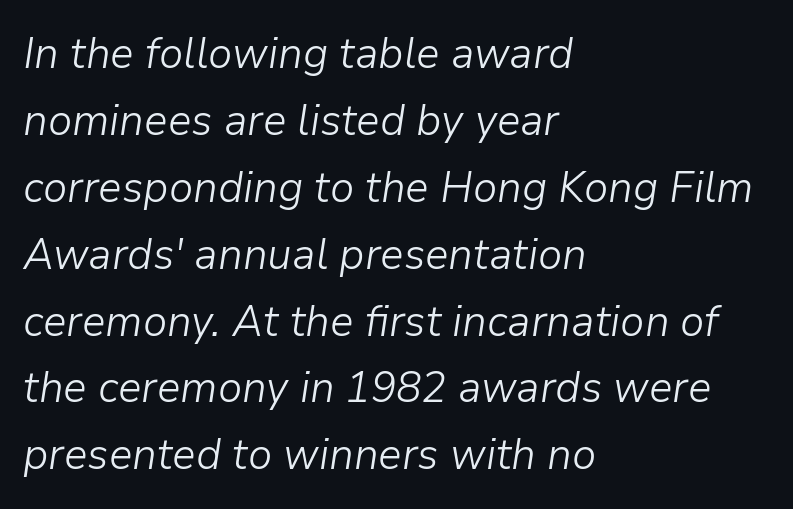
Q: Is the text bold? A: No.
Q: Is the text italic (slanted)? A: Yes, it leans right by about 9 degrees.
Q: Is the text underlined? A: No.
Q: How is the paragraph aligned? A: Left-aligned.
Q: Is the spacing between letters normal or unusually wide? A: Normal.
Q: Is the spacing between lines tight, normal or loose? A: Normal.
Q: Width (condensed, normal, or wide)? A: Normal.
Q: Stroke contrast? A: Low.
Q: x-height? A: Medium.
Q: Monospaced? A: No.
